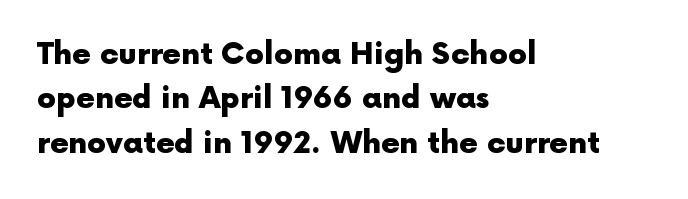
The image shows 30 px heavy sans-serif type, upright; set left-aligned, normal line spacing (1.48x), normal letter spacing, not underlined; a medium x-height.
